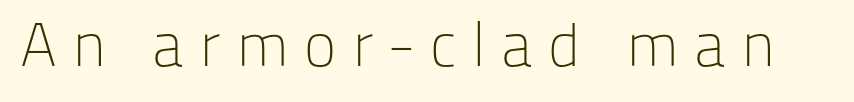
{"serif": "no", "italic": "no", "bold": "no", "weight": "light", "width": "normal", "stroke_contrast": "low", "x_height": "medium", "monospaced": "no", "underline": "no", "letter_spacing": "wide", "letter_spacing_em": 0.25, "glyph_px": 61}
